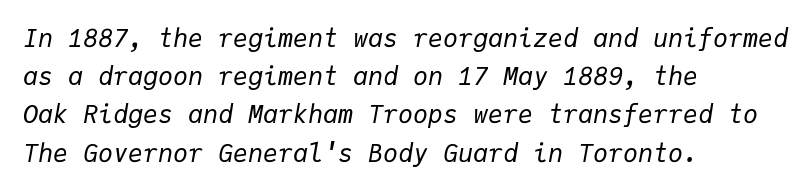
The image shows 25 px text type, italic (leaning right); set left-aligned, normal line spacing (1.53x), normal letter spacing, not underlined.
